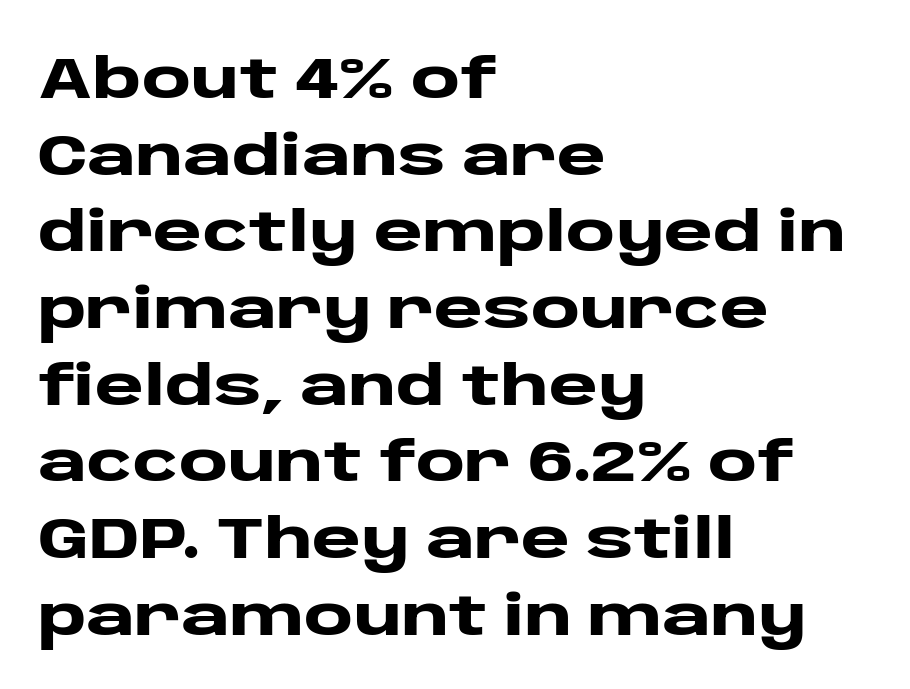
The font is running at its bold setting. Layout note: lines flush left. Short note: letters normally spaced. How would I describe the line gaps? Plain and ordinary. These lines were composed using upright roman letters. Nope, no serifs anywhere on these letters.
